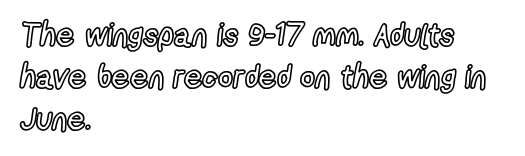
Q: Is the text italic (slanted)? A: Yes.
Q: Is the text underlined? A: No.
Q: How is the paragraph aligned? A: Left-aligned.
Q: Is the spacing between letters normal or unusually wide? A: Normal.
Q: Is the spacing between lines tight, normal or loose? A: Normal.
Q: Width (condensed, normal, or wide)? A: Condensed.
Q: x-height? A: Medium.
Q: Monospaced? A: No.
